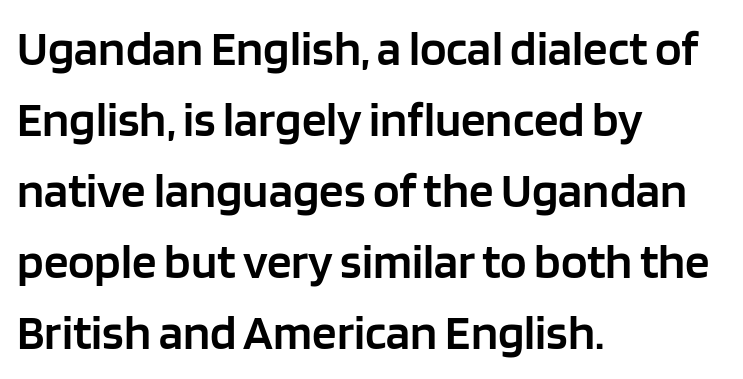
You can tell from the bare stems that sans-serif type was used. Vertically, the passage feels balanced, rows spaced as you'd expect. Characters follow at the spacing the type designer built in. The strip under each line holds only bare page. Ascenders rise straight up at ninety degrees. Which margin do the lines hug? The left one — the right edge is uneven.
